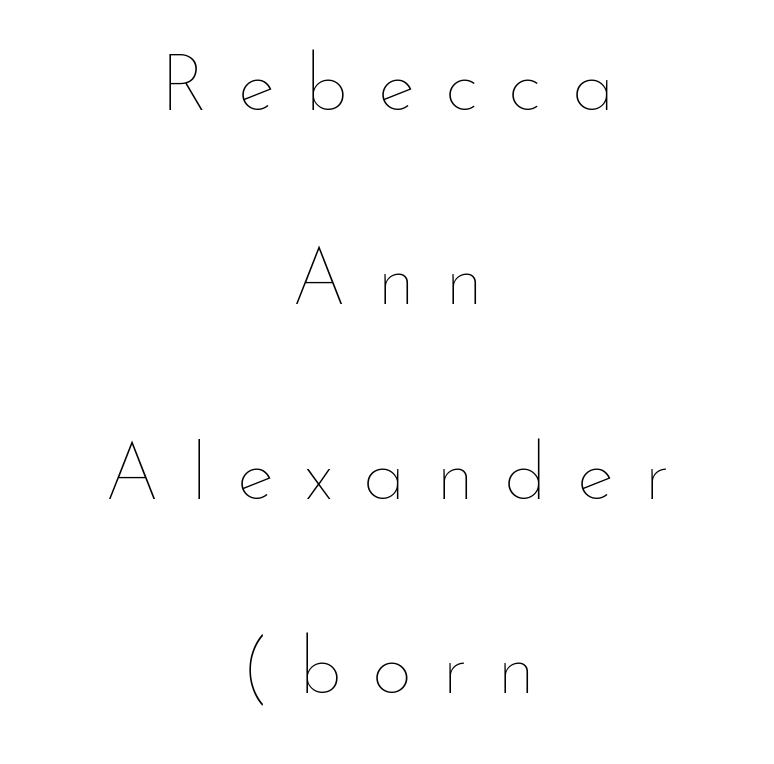
Q: Is the text bold? A: No.
Q: Is the text italic (slanted)? A: No, it is upright.
Q: Is the text underlined? A: No.
Q: How is the paragraph aligned? A: Centered.
Q: Is the spacing between letters normal or unusually wide? A: Unusually wide.
Q: Is the spacing between lines tight, normal or loose? A: Loose.
Q: Width (condensed, normal, or wide)? A: Normal.
Q: Stroke contrast? A: Low.
Q: x-height? A: Small.
Q: Monospaced? A: No.
